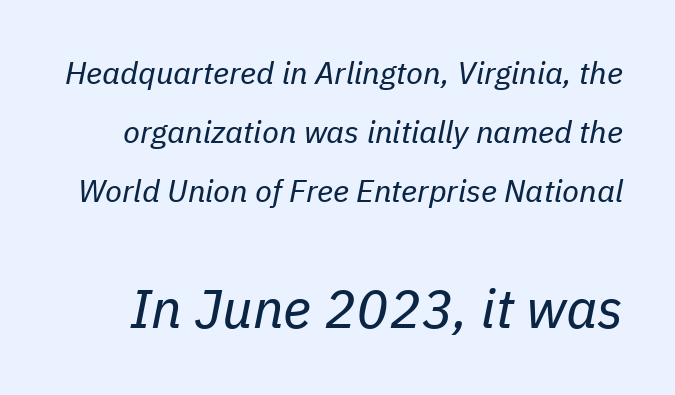
Check under the words: just untouched page. Look at the glyph heights: the lower group is clearly the bigger setting. Is this a fixed-width face? No — the glyphs have proportional, varying widths. Vertical spacing — loose.
